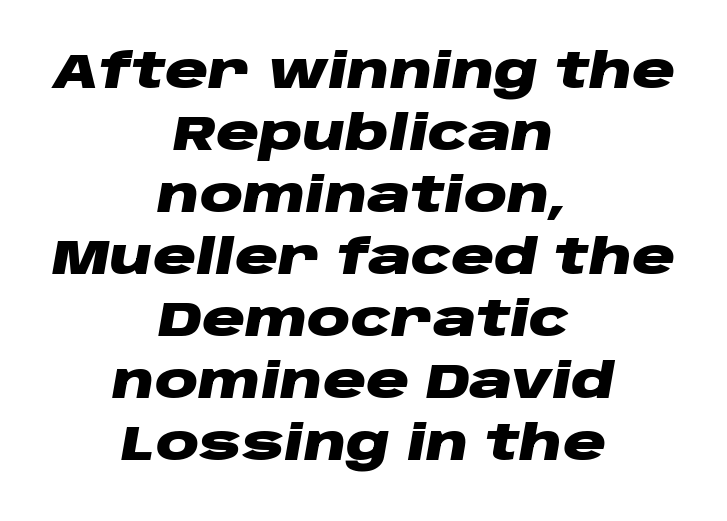
{"italic": "yes", "lean": "right", "slant_degrees": 10, "bold": "yes", "weight": "heavy", "width": "wide", "stroke_contrast": "low", "x_height": "large", "monospaced": "no", "underline": "no", "align": "center", "line_spacing": "normal", "line_spacing_ratio": 1.29, "letter_spacing": "normal", "letter_spacing_em": 0.0, "glyph_px": 48}
